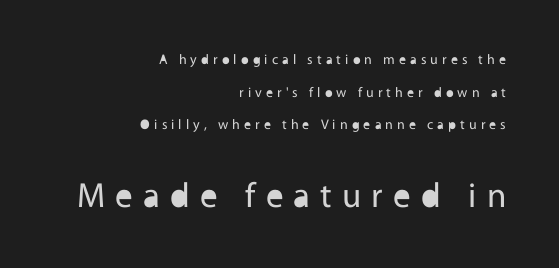
Q: Is the text bold? A: No.
Q: Is the text italic (slanted)? A: No, it is upright.
Q: Is the typeface a serif or a sans-serif typeface? A: Sans-serif.
Q: Is the text underlined? A: No.
Q: How is the paragraph aligned? A: Right-aligned.
Q: Is the spacing between letters normal or unusually wide? A: Unusually wide.
Q: Is the spacing between lines tight, normal or loose? A: Loose.
Q: Which block of text is set in a larger size, the first (top) or the second (bottom)? A: The second (bottom) one.
Q: Width (condensed, normal, or wide)? A: Normal.
Q: x-height? A: Medium.
Q: Monospaced? A: No.
